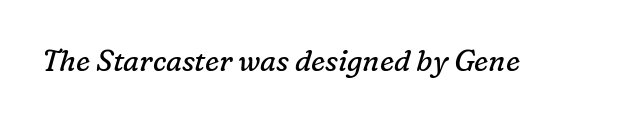
{"serif": "yes", "italic": "yes", "lean": "right", "slant_degrees": 16, "bold": "no", "weight": "regular", "width": "normal", "stroke_contrast": "low", "x_height": "medium", "monospaced": "no", "underline": "no", "letter_spacing": "normal", "letter_spacing_em": 0.0, "glyph_px": 29}
